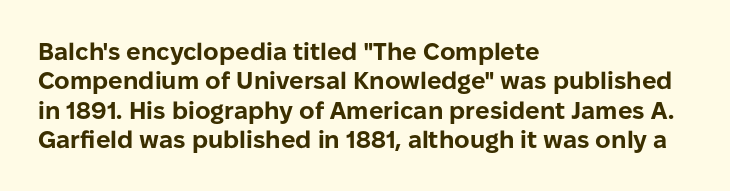
The image shows 24 px bold type, upright; set left-aligned, line spacing 1.22x, normal letter spacing, not underlined.
